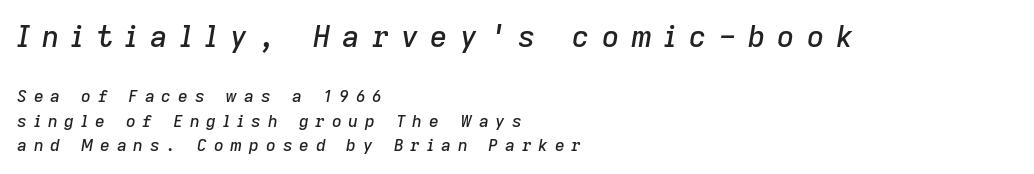
{"italic": "yes", "lean": "right", "slant_degrees": 9, "width": "normal", "stroke_contrast": "low", "x_height": "medium", "monospaced": "no", "underline": "no", "align": "left", "line_spacing": "normal", "line_spacing_ratio": 1.46, "letter_spacing": "wide", "letter_spacing_em": 0.4, "larger_block": "first", "size_ratio": 1.76, "glyph_px": 30}
